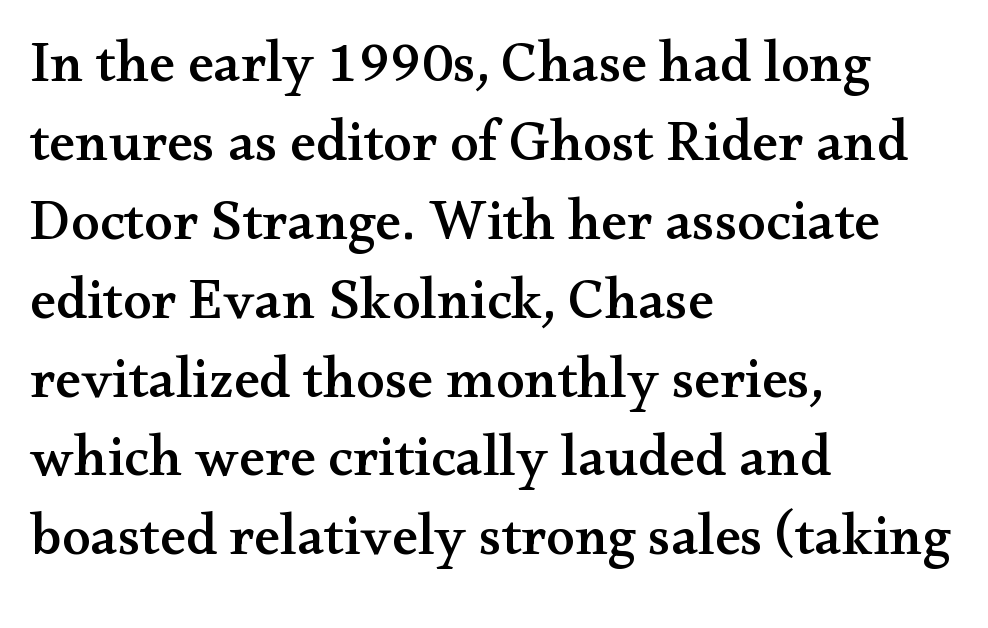
The image shows 58 px wide serif type, upright; set left-aligned, normal line spacing (1.36x), normal letter spacing, not underlined; medium stroke contrast and a small x-height.
